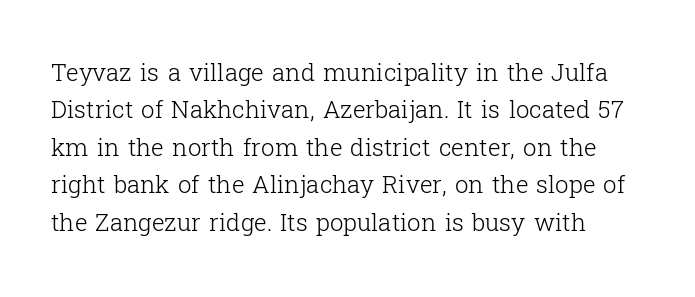
Weight: regular or lighter. The vertical gap from one line to the next is medium. The letterforms sit shoulder to shoulder at normal distance. Rule under the text: the space is simply empty.
